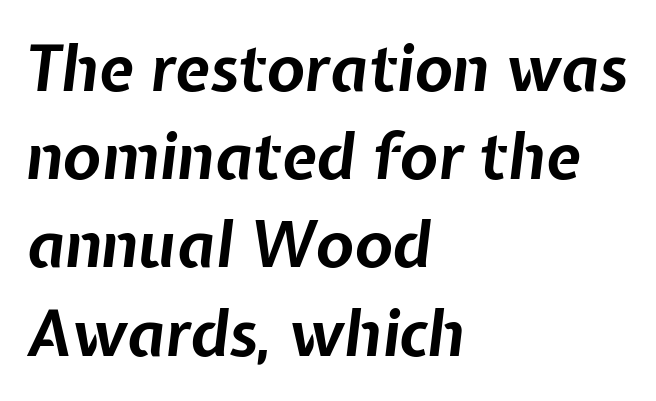
{"italic": "yes", "lean": "right", "slant_degrees": 7, "bold": "yes", "weight": "bold", "width": "normal", "stroke_contrast": "low", "x_height": "medium", "monospaced": "no", "underline": "no", "align": "left", "line_spacing": "normal", "line_spacing_ratio": 1.4, "letter_spacing": "normal", "letter_spacing_em": 0.0, "glyph_px": 63}
